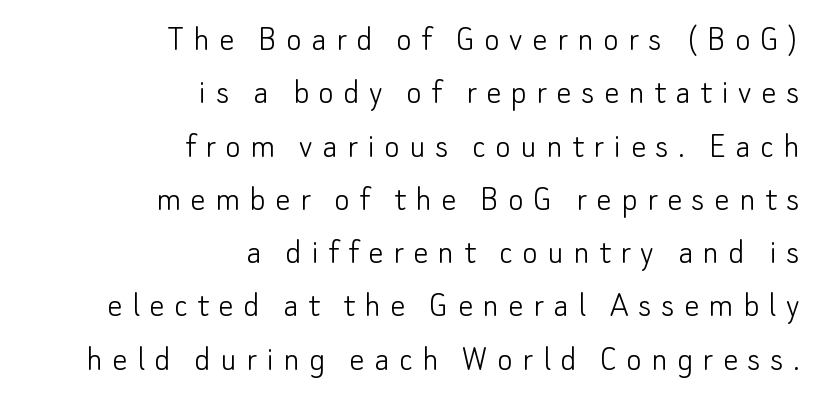
Q: Is the text bold? A: No.
Q: Is the text italic (slanted)? A: No, it is upright.
Q: Is the typeface a serif or a sans-serif typeface? A: Sans-serif.
Q: Is the text underlined? A: No.
Q: How is the paragraph aligned? A: Right-aligned.
Q: Is the spacing between letters normal or unusually wide? A: Unusually wide.
Q: Is the spacing between lines tight, normal or loose? A: Normal.
Q: Width (condensed, normal, or wide)? A: Normal.
Q: Stroke contrast? A: Low.
Q: x-height? A: Small.
Q: Monospaced? A: No.
